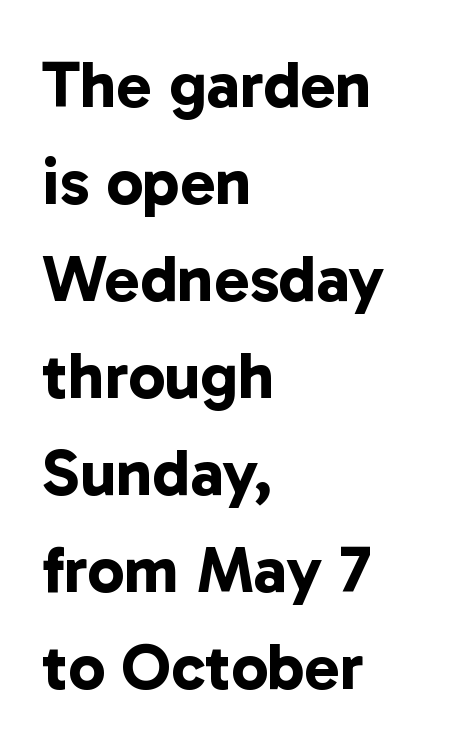
Honestly, the row spacing looks completely unremarkable. Observe the absence of serifs on each vertical stroke in this sample. A bare baseline throughout the passage. Note the varied advance widths — an 'i' is clearly narrower than an 'm'. As a designer I'd log this as weight 700, bold. Nobody touched the tracking dial on this one.
